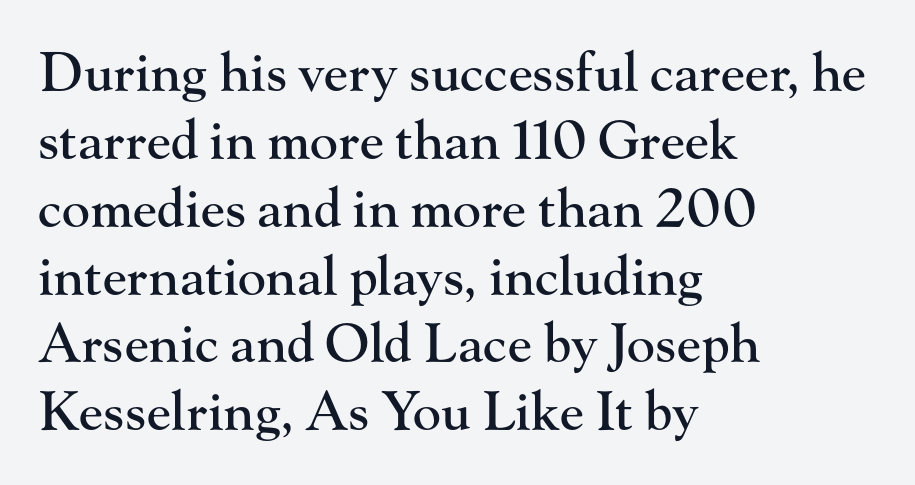
The block of text has a typical density, with ordinary space between rows. This is serif lettering, the kind often seen in printed books. Check the space under the baseline: it is left empty. A typesetter would call this proportional, since set widths differ per character. Observe the ordinary spacing: letters are neighbours, not strangers.
